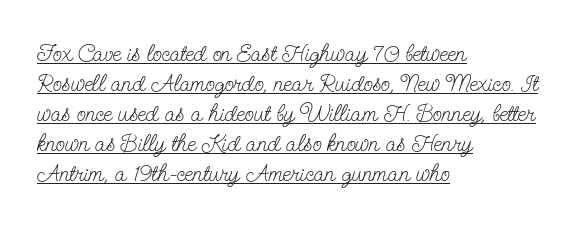
{"bold": "no", "underline": "yes", "align": "left", "line_spacing": "normal", "line_spacing_ratio": 1.25, "letter_spacing": "normal", "letter_spacing_em": 0.0, "glyph_px": 24}
